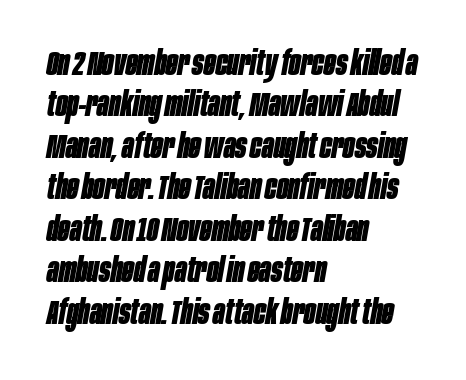
{"italic": "yes", "lean": "right", "slant_degrees": 10, "bold": "yes", "weight": "bold", "width": "condensed", "stroke_contrast": "low", "x_height": "large", "monospaced": "no", "underline": "no", "align": "left", "line_spacing_ratio": 1.22, "letter_spacing": "normal", "letter_spacing_em": 0.0, "glyph_px": 34}
